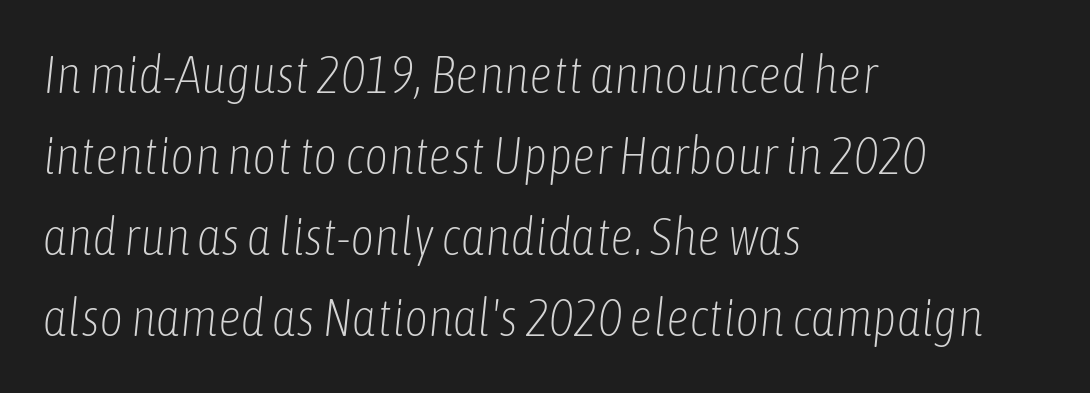
{"italic": "yes", "lean": "right", "slant_degrees": 6, "bold": "no", "weight": "light", "width": "condensed", "stroke_contrast": "low", "x_height": "medium", "monospaced": "no", "underline": "no", "align": "left", "line_spacing": "normal", "line_spacing_ratio": 1.56, "letter_spacing": "normal", "letter_spacing_em": 0.0, "glyph_px": 52}
